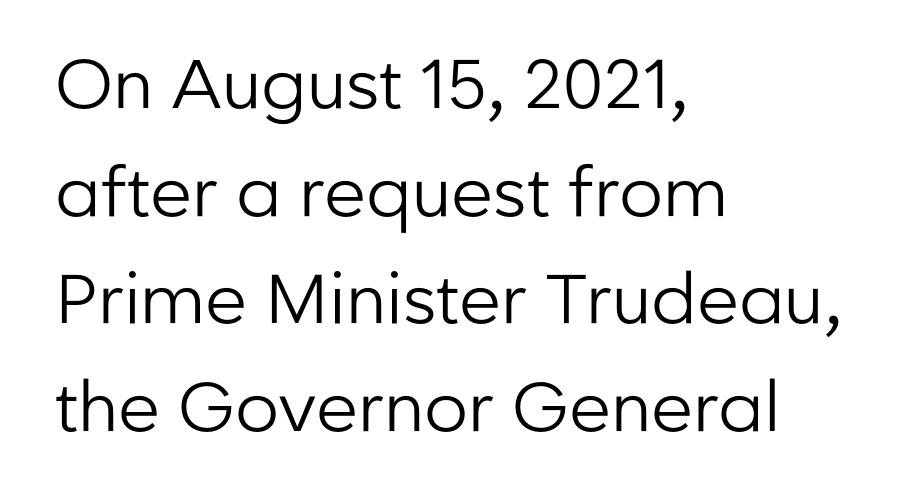
{"serif": "no", "italic": "no", "bold": "no", "weight": "regular", "width": "normal", "stroke_contrast": "low", "x_height": "medium", "monospaced": "no", "underline": "no", "align": "left", "line_spacing": "normal", "line_spacing_ratio": 1.56, "letter_spacing": "normal", "letter_spacing_em": 0.0, "glyph_px": 69}
